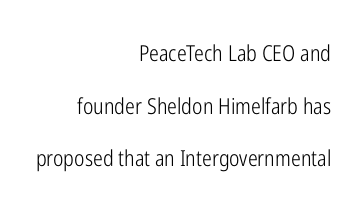
{"italic": "no", "bold": "no", "underline": "no", "align": "right", "line_spacing": "loose", "line_spacing_ratio": 2.39, "letter_spacing": "normal", "letter_spacing_em": 0.0, "glyph_px": 22}
